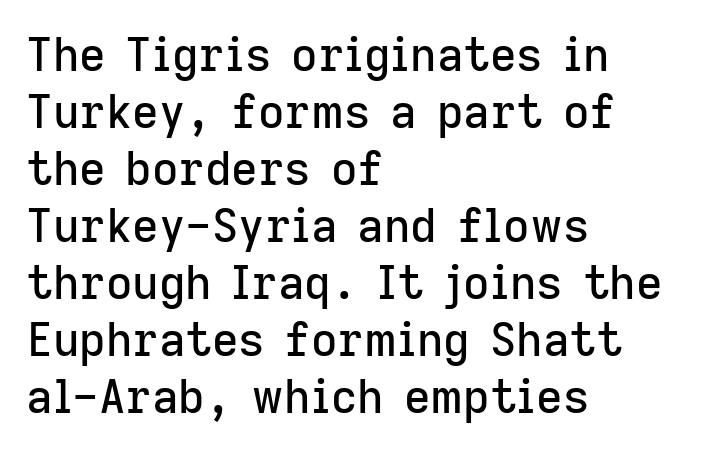
{"serif": "no", "italic": "no", "width": "normal", "stroke_contrast": "low", "x_height": "medium", "monospaced": "no", "underline": "no", "align": "left", "line_spacing_ratio": 1.24, "letter_spacing": "normal", "letter_spacing_em": 0.0, "glyph_px": 46}
